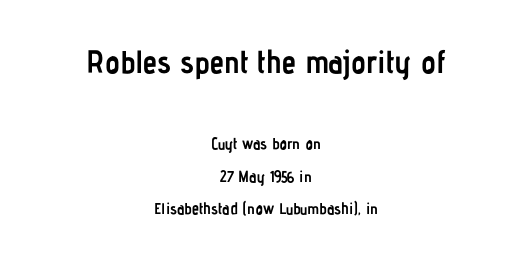
{"serif": "no", "italic": "no", "bold": "yes", "weight": "semibold", "width": "condensed", "stroke_contrast": "low", "x_height": "medium", "monospaced": "no", "underline": "no", "align": "center", "line_spacing": "loose", "line_spacing_ratio": 2.04, "letter_spacing": "normal", "letter_spacing_em": 0.0, "larger_block": "first", "size_ratio": 2.0, "glyph_px": 32}
